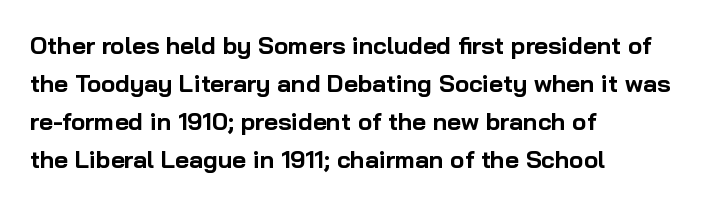
{"italic": "no", "bold": "yes", "underline": "no", "align": "left", "line_spacing": "normal", "line_spacing_ratio": 1.58, "letter_spacing": "normal", "letter_spacing_em": 0.0, "glyph_px": 24}
